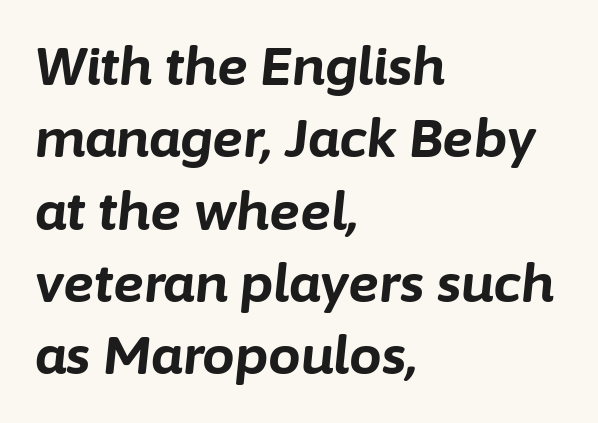
Q: Is the text bold? A: Yes.
Q: Is the text italic (slanted)? A: Yes, it leans right by about 6 degrees.
Q: Is the text underlined? A: No.
Q: How is the paragraph aligned? A: Left-aligned.
Q: Is the spacing between letters normal or unusually wide? A: Normal.
Q: Is the spacing between lines tight, normal or loose? A: Normal.
Q: Width (condensed, normal, or wide)? A: Normal.
Q: Stroke contrast? A: Low.
Q: x-height? A: Medium.
Q: Monospaced? A: No.
